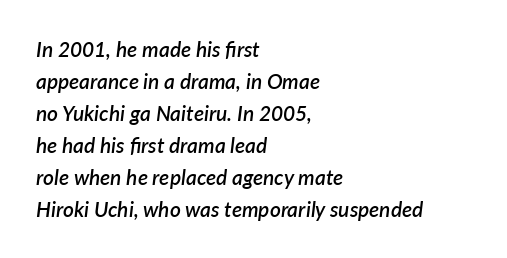
The rendering uses a semibold face; strokes are thickened but not to full bold. Horizontal bands of white between lines are of average thickness. The foot of each line stays bare and open. If you drew a ruler down the left edge, every line would touch it.
